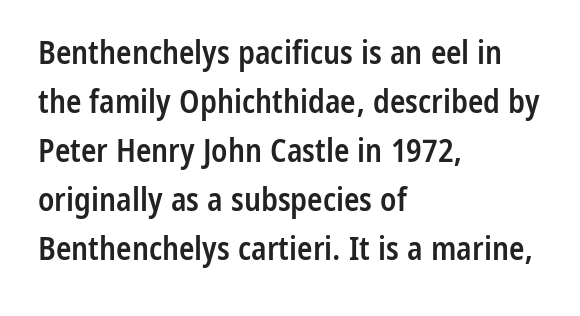
Q: Is the text bold? A: Semi-bold.
Q: Is the text italic (slanted)? A: No, it is upright.
Q: Is the typeface a serif or a sans-serif typeface? A: Sans-serif.
Q: Is the text underlined? A: No.
Q: How is the paragraph aligned? A: Left-aligned.
Q: Is the spacing between letters normal or unusually wide? A: Normal.
Q: Is the spacing between lines tight, normal or loose? A: Normal.
Q: Width (condensed, normal, or wide)? A: Condensed.
Q: Stroke contrast? A: Low.
Q: x-height? A: Medium.
Q: Monospaced? A: No.
